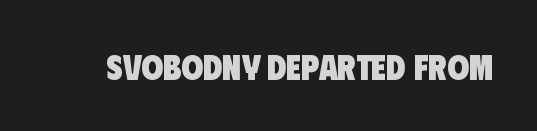
{"serif": "no", "bold": "yes", "weight": "heavy", "width": "condensed", "stroke_contrast": "low", "x_height": "large", "monospaced": "no", "underline": "no", "letter_spacing": "normal", "letter_spacing_em": 0.0, "glyph_px": 35}
